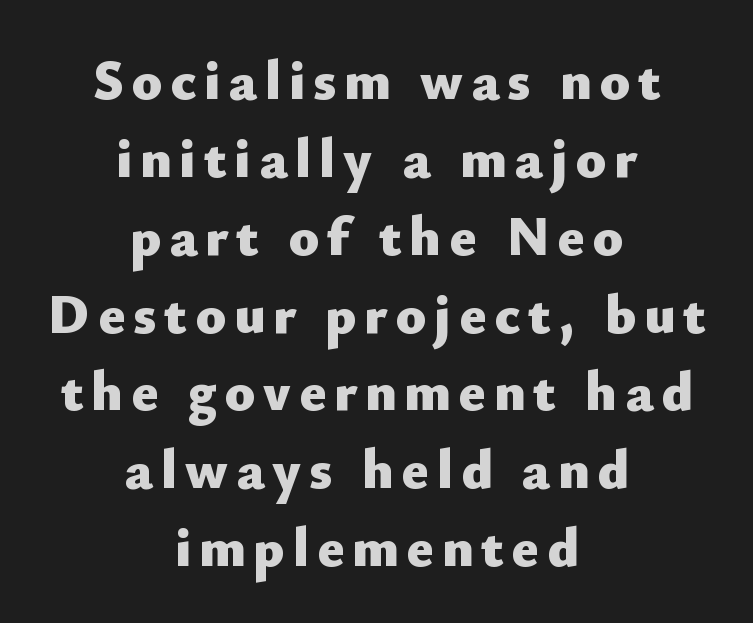
{"serif": "no", "italic": "no", "bold": "yes", "weight": "heavy", "width": "normal", "stroke_contrast": "low", "x_height": "small", "monospaced": "no", "underline": "no", "align": "center", "line_spacing": "normal", "line_spacing_ratio": 1.39, "glyph_px": 56}
